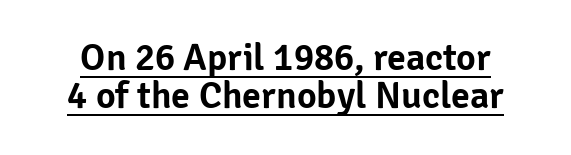
Q: Is the text italic (slanted)? A: No, it is upright.
Q: Is the typeface a serif or a sans-serif typeface? A: Sans-serif.
Q: Is the text underlined? A: Yes.
Q: Is the spacing between letters normal or unusually wide? A: Normal.
Q: Is the spacing between lines tight, normal or loose? A: Tight.
Q: Width (condensed, normal, or wide)? A: Normal.
Q: Stroke contrast? A: Low.
Q: x-height? A: Medium.
Q: Monospaced? A: No.
